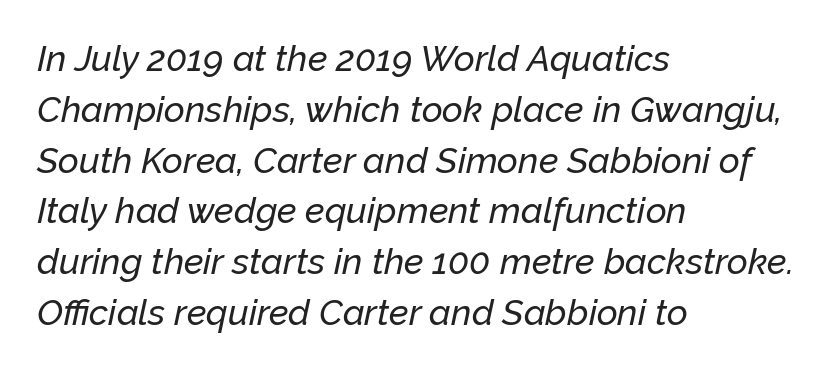
A student would call this left alignment; a typographer would say flush left, rag right. The letters advance in unequal steps, a hallmark of proportional type. Just letters on the line, the space beneath them empty. Short note: letters normally spaced. You can tell it's italic because the verticals aren't actually vertical.
